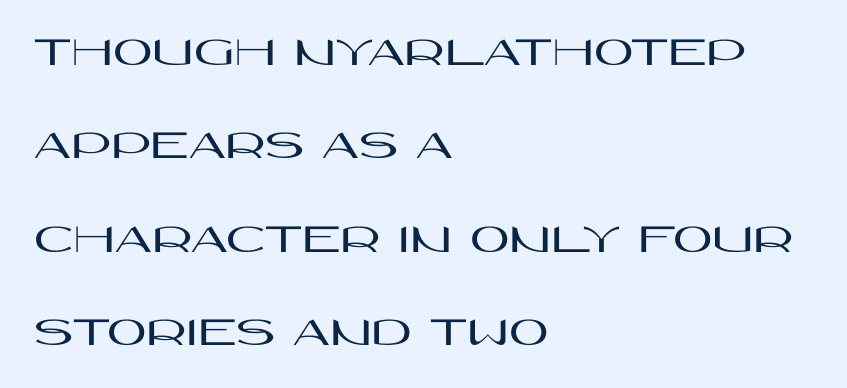
Only glyphs here, with clear space below each row. These lines are composed in type without serifs. These lines keep a tight, regular rhythm from letter to letter. One glance says open: line gaps are wider than usual.
